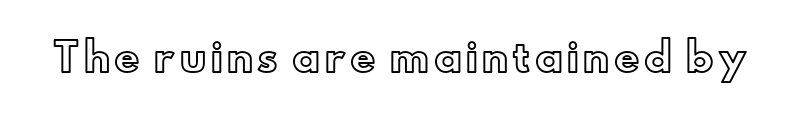
Q: Is the text italic (slanted)? A: No, it is upright.
Q: Is the text underlined? A: No.
Q: Width (condensed, normal, or wide)? A: Normal.
Q: x-height? A: Small.
Q: Monospaced? A: No.
